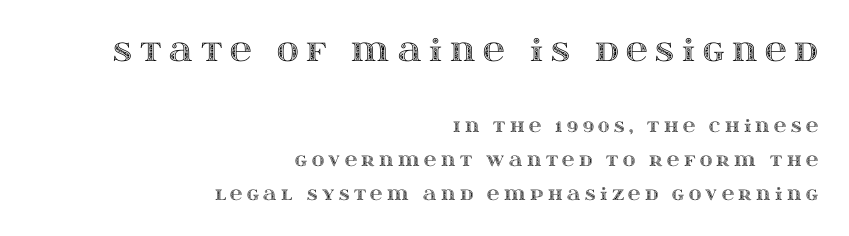
The image shows 30 px wide type, upright; set right-aligned, loose line spacing (2.0x), unusually wide letter spacing (+0.26 em), not underlined; the first (top) block is 1.76x larger; a large x-height.
